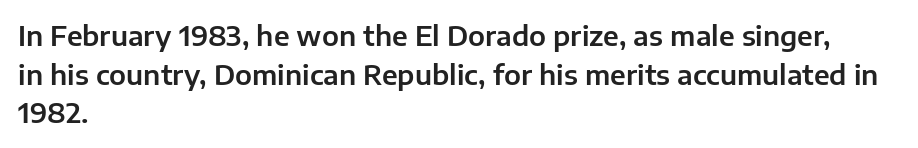
Tracking value appears to be zero — textbook default spacing. The font's upright variant was chosen for this text. Alignment: flush left. Rows of type keep a routine distance in the vertical direction. This rendering features lettering with no underline.
